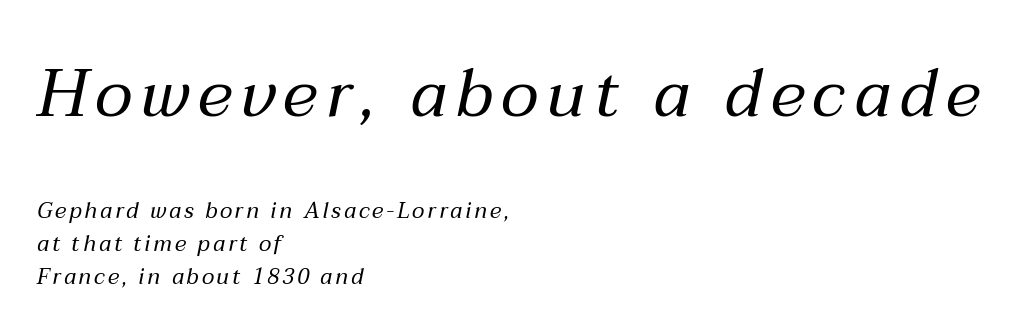
The image shows 67 px regular-weight type, italic (leaning right); set left-aligned, normal line spacing (1.51x), not underlined; the first (top) block is 3.05x larger; medium stroke contrast and a medium x-height.
